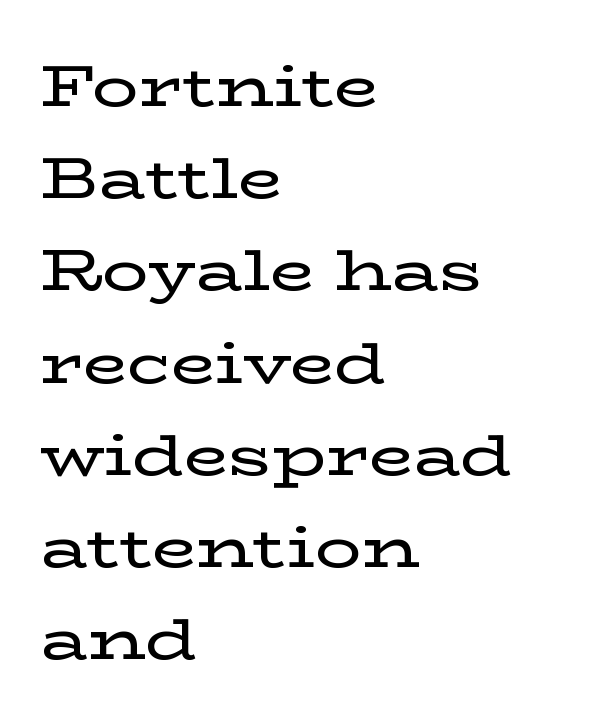
{"serif": "yes", "italic": "no", "width": "wide", "stroke_contrast": "low", "x_height": "medium", "monospaced": "no", "underline": "no", "align": "left", "line_spacing": "normal", "line_spacing_ratio": 1.59, "letter_spacing": "normal", "letter_spacing_em": 0.0, "glyph_px": 58}
